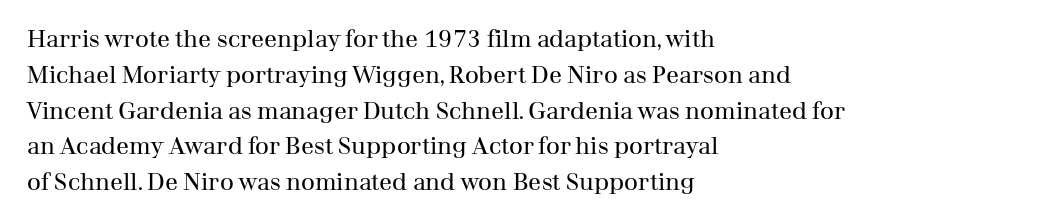
The image shows 24 px text type, upright; set left-aligned, normal line spacing (1.49x), normal letter spacing, not underlined.
